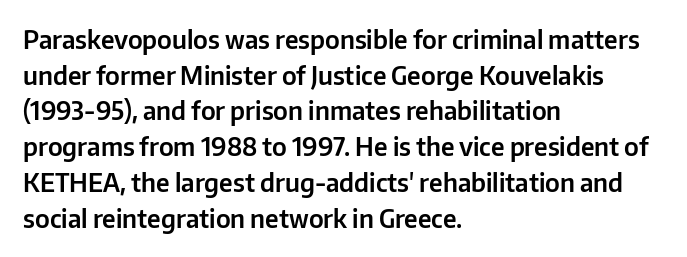
The image shows 25 px text type, upright; set left-aligned, normal line spacing (1.43x), normal letter spacing, not underlined.
